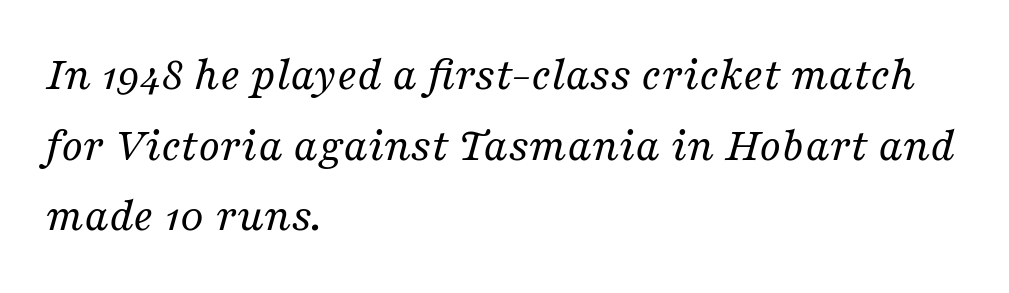
The image shows 48 px regular-weight serif type, italic (leaning right); set left-aligned, normal line spacing (1.47x), normal letter spacing, not underlined; medium stroke contrast and a medium x-height.
